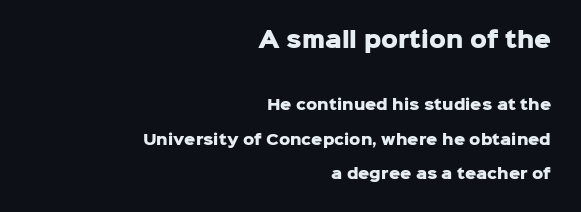
The paragraph has a hard right edge and a soft left edge. No extra tracking has been applied to these lines. Is the type bold? Yes — the strokes are clearly thick and heavy. Letters rest on an invisible, unmarked baseline. Which chunk is bigger? The first one — the top block dwarfs the bottom.
